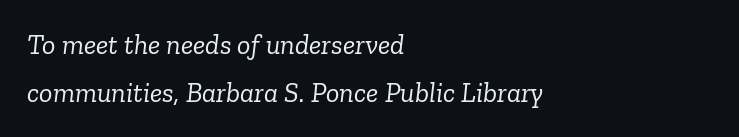
The image shows 28 px light serif type, italic (leaning right); set left-aligned, normal line spacing (1.7x), normal letter spacing, not underlined; low stroke contrast and a medium x-height.
